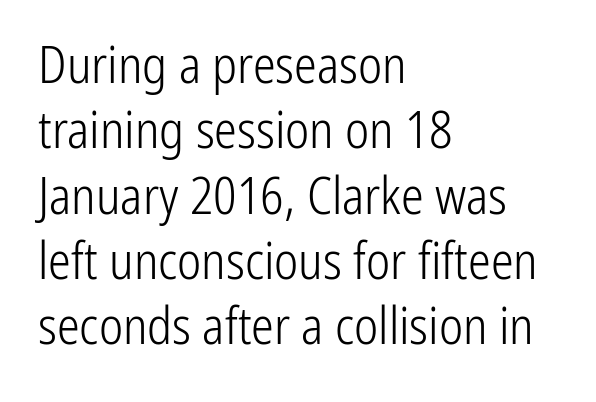
The image shows 51 px light, condensed sans-serif type, upright; set left-aligned, normal line spacing (1.28x), normal letter spacing, not underlined; low stroke contrast and a medium x-height.
